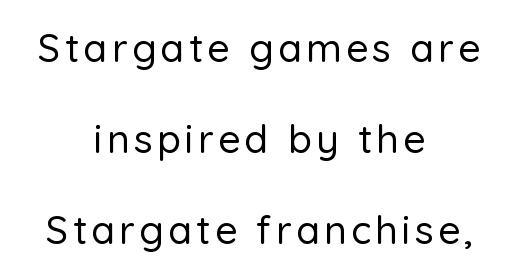
Q: Is the text italic (slanted)? A: No, it is upright.
Q: Is the typeface a serif or a sans-serif typeface? A: Sans-serif.
Q: Is the text underlined? A: No.
Q: How is the paragraph aligned? A: Centered.
Q: Is the spacing between lines tight, normal or loose? A: Loose.
Q: Width (condensed, normal, or wide)? A: Normal.
Q: Stroke contrast? A: Low.
Q: x-height? A: Medium.
Q: Monospaced? A: No.
